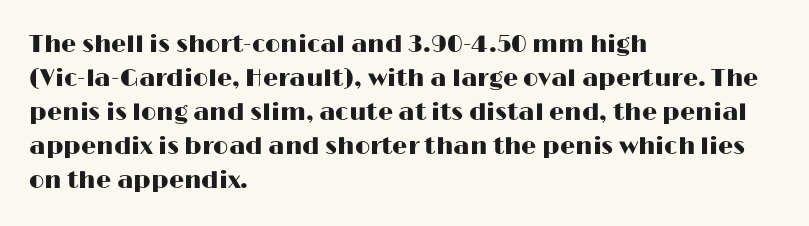
Q: Is the text italic (slanted)? A: No, it is upright.
Q: Is the text underlined? A: No.
Q: How is the paragraph aligned? A: Left-aligned.
Q: Is the spacing between letters normal or unusually wide? A: Normal.
Q: Is the spacing between lines tight, normal or loose? A: Normal.
